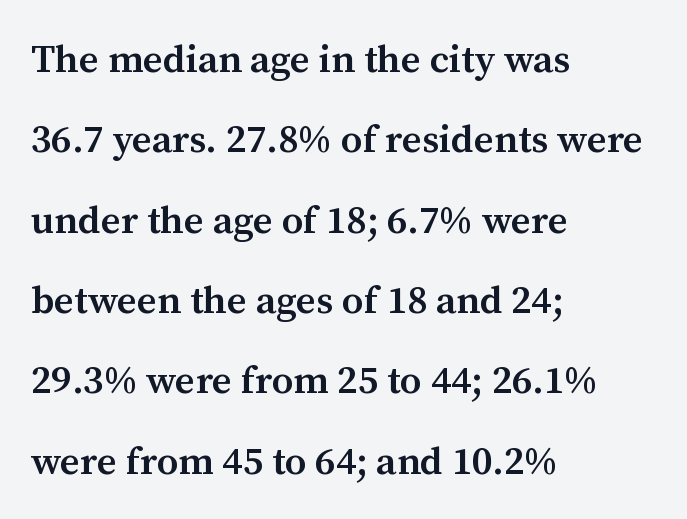
Letterform terminals end in serifs throughout the passage. The face used here is proportionally spaced, like ordinary book or web type. Caption: multi-line text, flush left, ragged right. Underlining? Definitely not there. Short note: letters normally spaced.
